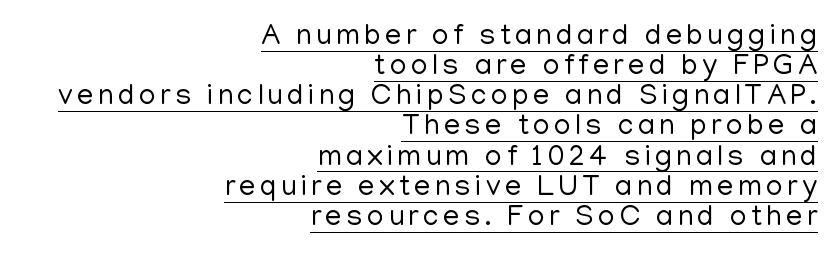
The image shows 29 px regular-weight sans-serif type, upright; set right-aligned, tight line spacing (1.04x), underlined; low stroke contrast and a medium x-height.
